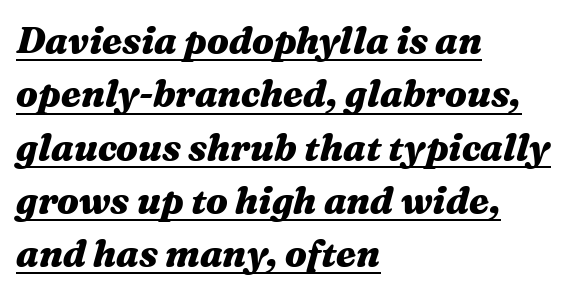
{"italic": "yes", "lean": "right", "slant_degrees": 16, "bold": "yes", "weight": "heavy", "width": "wide", "stroke_contrast": "medium", "x_height": "medium", "monospaced": "no", "underline": "yes", "align": "left", "line_spacing": "normal", "line_spacing_ratio": 1.44, "letter_spacing": "normal", "letter_spacing_em": 0.0, "glyph_px": 37}
